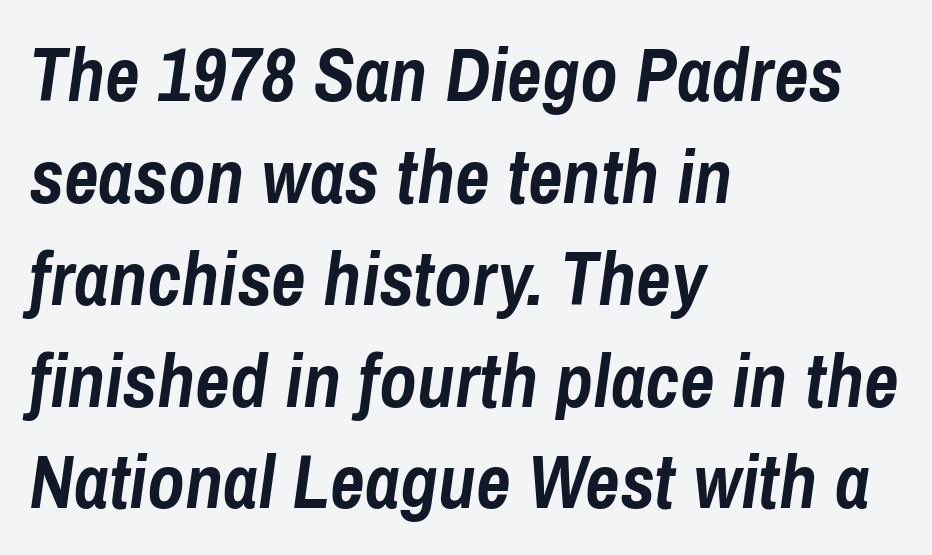
{"italic": "yes", "lean": "right", "slant_degrees": 8, "bold": "yes", "weight": "semibold", "width": "condensed", "stroke_contrast": "low", "x_height": "medium", "monospaced": "no", "underline": "no", "align": "left", "line_spacing": "normal", "line_spacing_ratio": 1.34, "letter_spacing": "normal", "letter_spacing_em": 0.0, "glyph_px": 76}
